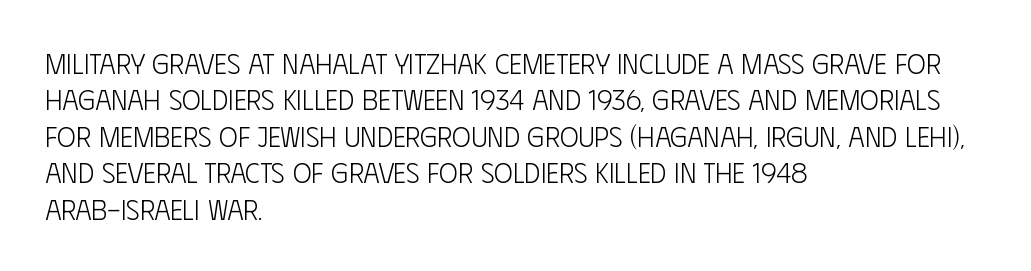
{"serif": "no", "italic": "no", "bold": "no", "weight": "light", "width": "condensed", "stroke_contrast": "low", "x_height": "large", "monospaced": "no", "underline": "no", "align": "left", "line_spacing": "normal", "line_spacing_ratio": 1.3, "letter_spacing": "normal", "letter_spacing_em": 0.0, "glyph_px": 28}
